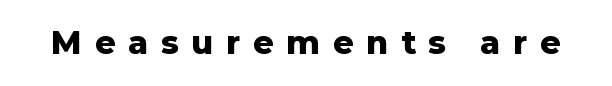
{"serif": "no", "italic": "no", "bold": "yes", "weight": "heavy", "width": "normal", "stroke_contrast": "low", "x_height": "medium", "monospaced": "no", "underline": "no", "letter_spacing": "wide", "letter_spacing_em": 0.4, "glyph_px": 32}
